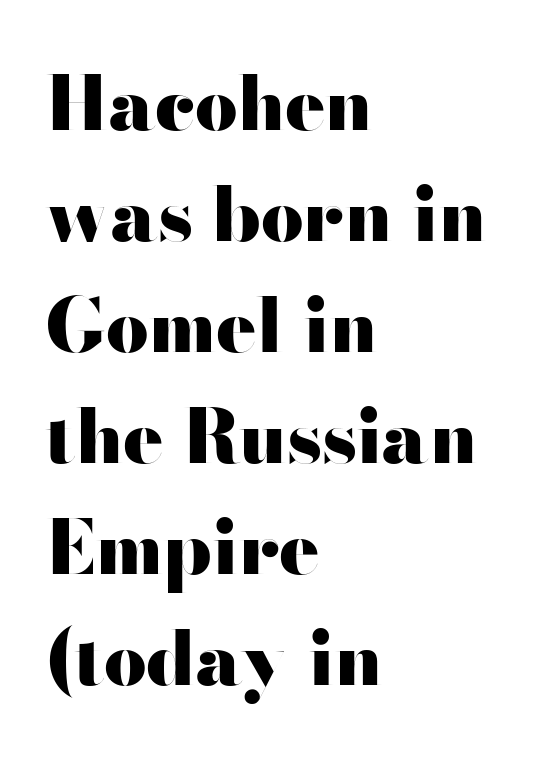
{"serif": "no", "italic": "no", "bold": "yes", "weight": "heavy", "width": "wide", "stroke_contrast": "high", "x_height": "small", "monospaced": "no", "underline": "no", "align": "left", "line_spacing": "normal", "line_spacing_ratio": 1.48, "letter_spacing": "normal", "letter_spacing_em": 0.0, "glyph_px": 75}
